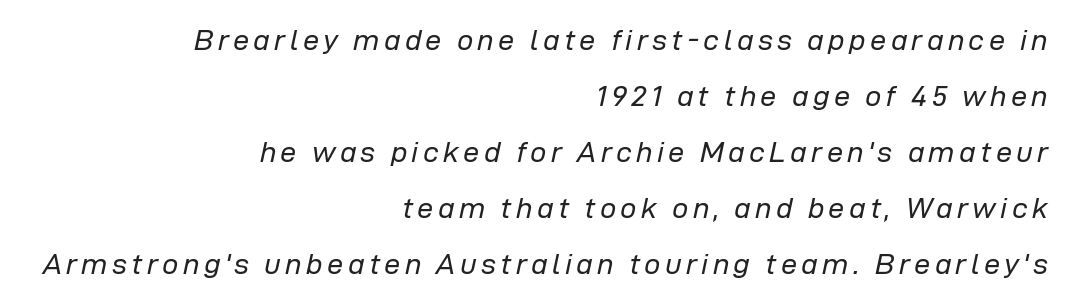
{"italic": "yes", "lean": "right", "slant_degrees": 12, "bold": "no", "weight": "regular", "width": "normal", "stroke_contrast": "low", "x_height": "medium", "monospaced": "no", "underline": "no", "align": "right", "line_spacing": "loose", "line_spacing_ratio": 1.93, "glyph_px": 29}
